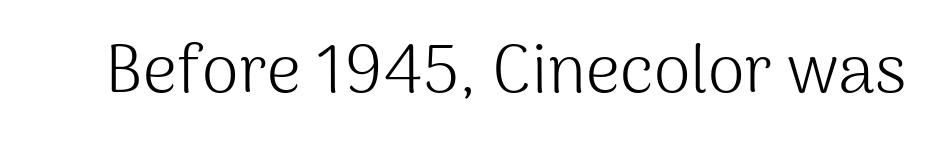
Q: Is the text bold? A: No.
Q: Is the text italic (slanted)? A: No, it is upright.
Q: Is the typeface a serif or a sans-serif typeface? A: Sans-serif.
Q: Is the text underlined? A: No.
Q: Is the spacing between letters normal or unusually wide? A: Normal.
Q: Width (condensed, normal, or wide)? A: Normal.
Q: Stroke contrast? A: Medium.
Q: x-height? A: Medium.
Q: Monospaced? A: No.
